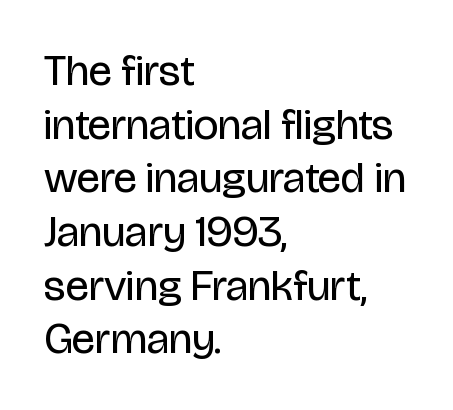
You could not count columns in this text — the font is proportionally spaced. Stems and bowls with no extra thickness — not bold. Honestly, the letter spacing is just normal — you wouldn't notice it. These lines are composed in type without serifs.
